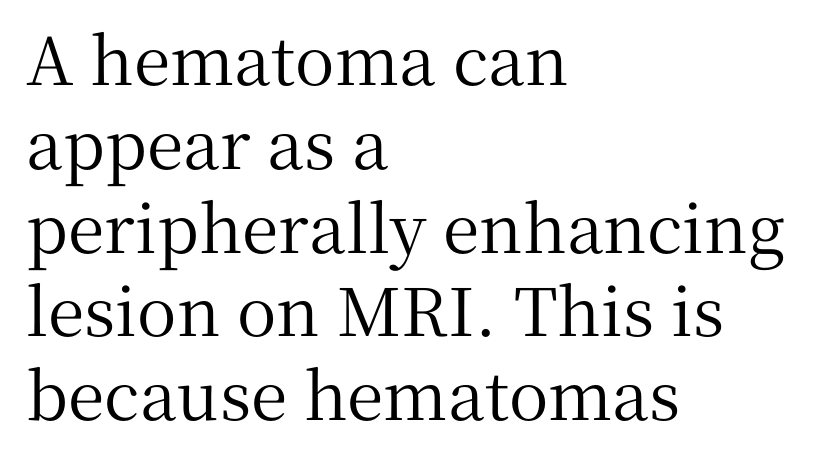
Regarding serifs, this sample has them. The rendering uses natural spacing where letterforms have individual widths. The specimen reads as upright at a glance. In terms of letterspacing, this is plain default setting. Teacher's note: observe the even left margin — that is flush-left alignment. Lines of text with bare space underneath.
